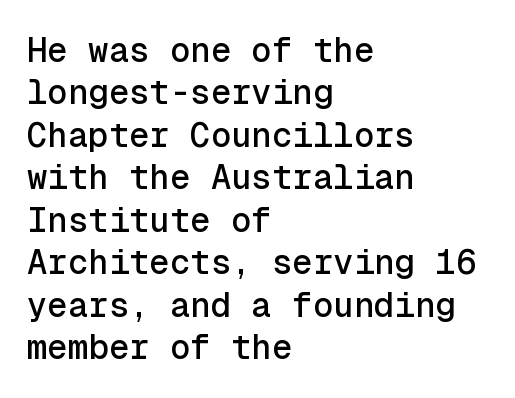
Q: Is the text italic (slanted)? A: No, it is upright.
Q: Is the typeface a serif or a sans-serif typeface? A: Sans-serif.
Q: Is the text underlined? A: No.
Q: How is the paragraph aligned? A: Left-aligned.
Q: Is the spacing between letters normal or unusually wide? A: Normal.
Q: Is the spacing between lines tight, normal or loose? A: Normal.
Q: Width (condensed, normal, or wide)? A: Normal.
Q: x-height? A: Medium.
Q: Monospaced? A: Yes.
